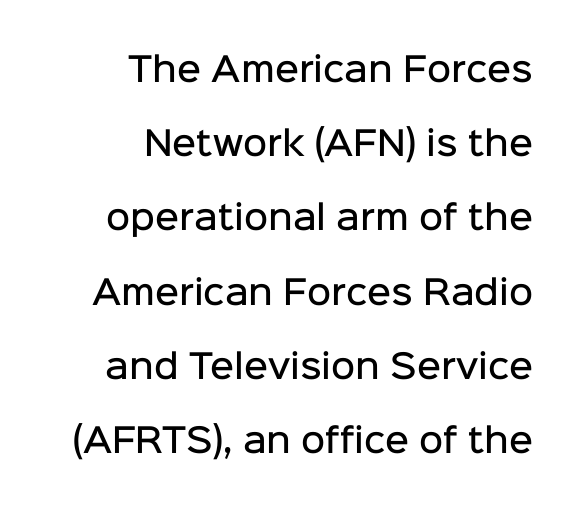
{"serif": "no", "italic": "no", "bold": "semi", "weight": "semibold", "width": "normal", "stroke_contrast": "low", "x_height": "medium", "monospaced": "no", "underline": "no", "align": "right", "line_spacing": "loose", "line_spacing_ratio": 2.25, "letter_spacing": "normal", "letter_spacing_em": 0.0, "glyph_px": 33}
